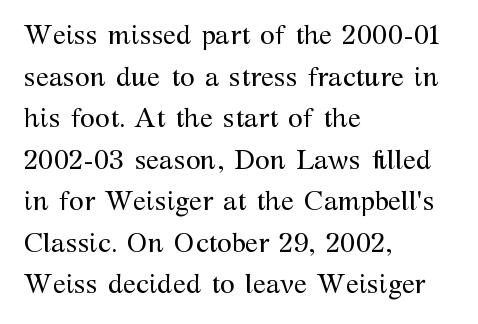
The image shows 27 px text type, upright; set left-aligned, normal line spacing (1.54x), normal letter spacing, not underlined.
